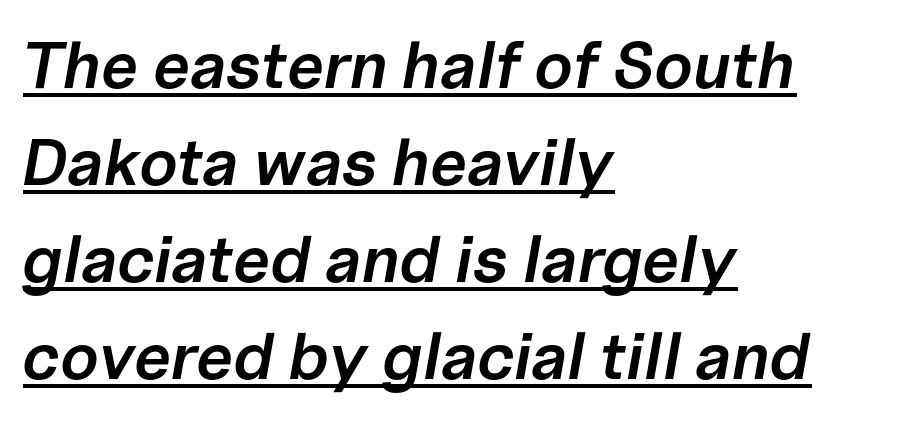
Q: Is the text bold? A: Semi-bold.
Q: Is the text italic (slanted)? A: Yes, it leans right by about 10 degrees.
Q: Is the text underlined? A: Yes.
Q: How is the paragraph aligned? A: Left-aligned.
Q: Is the spacing between letters normal or unusually wide? A: Normal.
Q: Is the spacing between lines tight, normal or loose? A: Normal.
Q: Width (condensed, normal, or wide)? A: Normal.
Q: Stroke contrast? A: Low.
Q: x-height? A: Medium.
Q: Monospaced? A: No.
